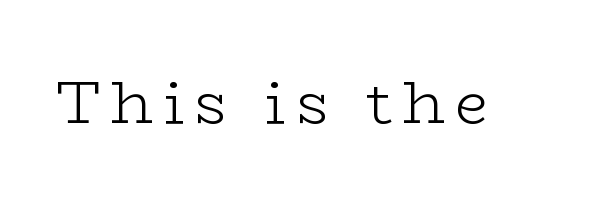
The image shows 60 px light, wide serif type, upright; set not underlined; low stroke contrast and a medium x-height.
